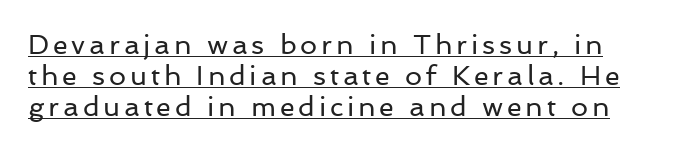
{"italic": "no", "bold": "no", "underline": "yes", "line_spacing": "tight", "line_spacing_ratio": 1.15, "glyph_px": 27}
